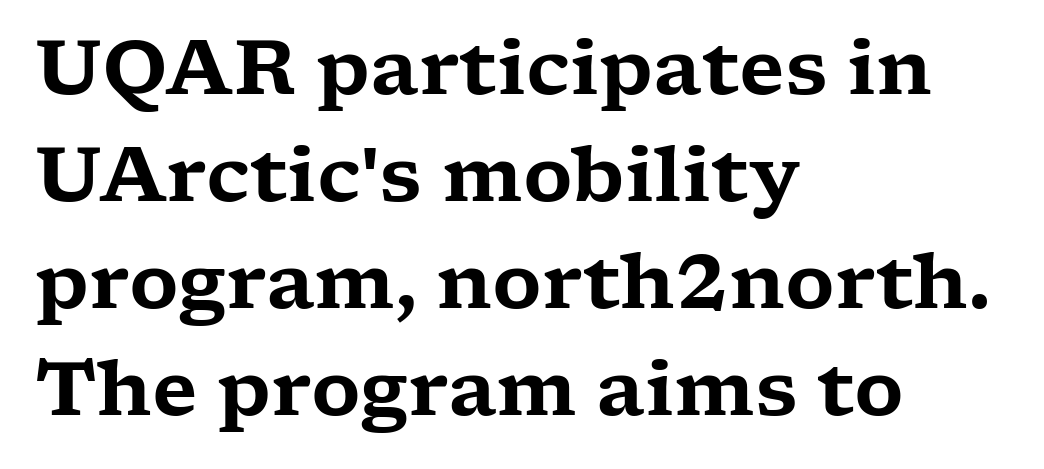
{"serif": "yes", "italic": "no", "width": "wide", "stroke_contrast": "low", "x_height": "medium", "monospaced": "no", "underline": "no", "align": "left", "line_spacing": "normal", "line_spacing_ratio": 1.41, "letter_spacing": "normal", "letter_spacing_em": 0.0, "glyph_px": 76}
